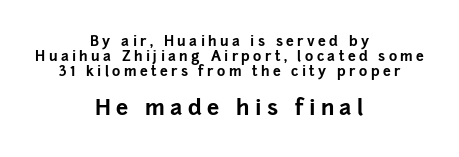
Q: Is the text bold? A: Yes.
Q: Is the text italic (slanted)? A: No, it is upright.
Q: Is the text underlined? A: No.
Q: How is the paragraph aligned? A: Centered.
Q: Is the spacing between letters normal or unusually wide? A: Unusually wide.
Q: Is the spacing between lines tight, normal or loose? A: Tight.
Q: Which block of text is set in a larger size, the first (top) or the second (bottom)? A: The second (bottom) one.
